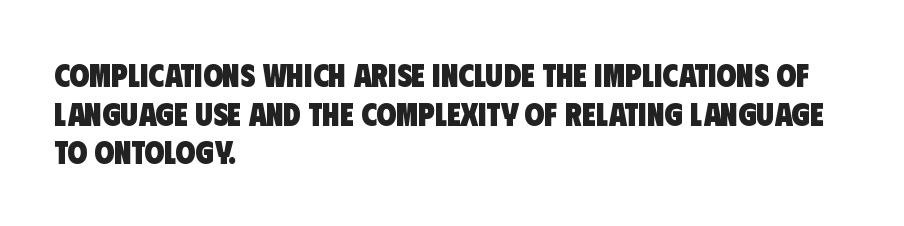
{"serif": "no", "bold": "yes", "weight": "heavy", "width": "condensed", "stroke_contrast": "low", "x_height": "large", "monospaced": "no", "underline": "no", "align": "left", "line_spacing_ratio": 1.21, "letter_spacing": "normal", "letter_spacing_em": 0.0, "glyph_px": 32}
